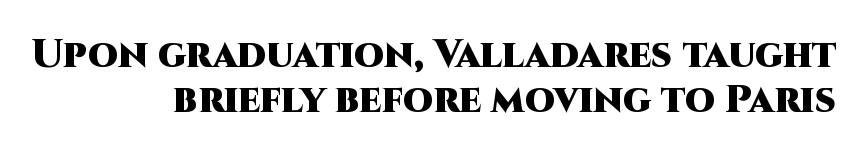
{"serif": "no", "italic": "no", "bold": "yes", "weight": "heavy", "width": "normal", "stroke_contrast": "high", "x_height": "large", "monospaced": "no", "underline": "no", "align": "right", "line_spacing": "tight", "line_spacing_ratio": 1.15, "letter_spacing": "normal", "letter_spacing_em": 0.0, "glyph_px": 39}
